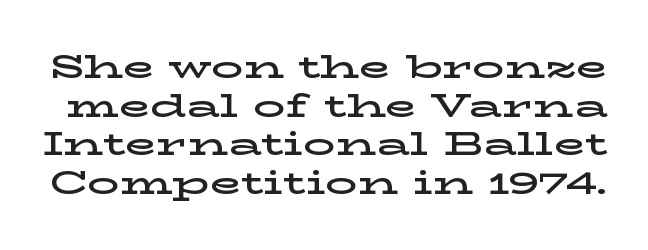
{"serif": "yes", "italic": "no", "width": "wide", "stroke_contrast": "low", "x_height": "medium", "monospaced": "no", "underline": "no", "line_spacing_ratio": 1.21, "letter_spacing": "normal", "letter_spacing_em": 0.0, "glyph_px": 32}
